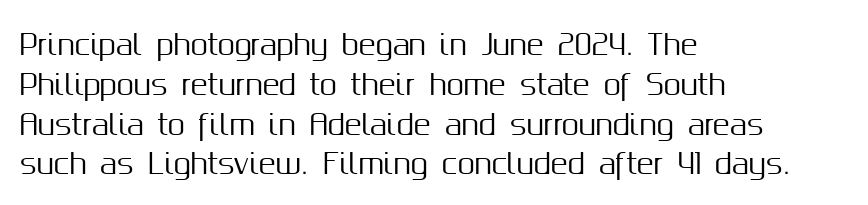
Q: Is the text italic (slanted)? A: No, it is upright.
Q: Is the typeface a serif or a sans-serif typeface? A: Sans-serif.
Q: Is the text underlined? A: No.
Q: How is the paragraph aligned? A: Left-aligned.
Q: Is the spacing between letters normal or unusually wide? A: Normal.
Q: Is the spacing between lines tight, normal or loose? A: Normal.
Q: Width (condensed, normal, or wide)? A: Normal.
Q: Stroke contrast? A: Medium.
Q: x-height? A: Medium.
Q: Monospaced? A: No.
